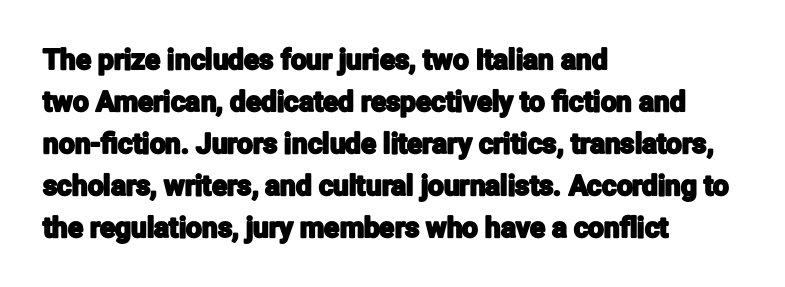
A typesetter would mark this as roman, not italic. These lines keep a tight, regular rhythm from letter to letter. Descenders hang freely into open space. Alignment: flush left. This sample has the flowing, uneven cadence of proportional lettering. The leading is moderate, giving the passage an even texture.
